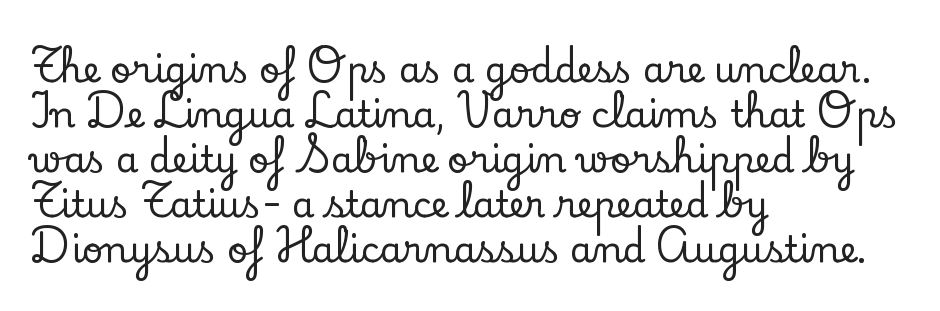
Does the leading feel generous? No, just average. Looks like regular typesetting: each glyph gets only the width it needs. The passage shown is typeset with a serif family. All the whitespace from short lines collects on the right.
